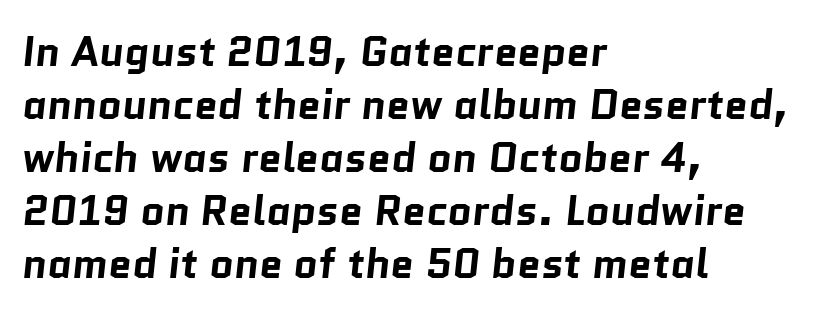
Q: Is the text bold? A: Yes.
Q: Is the typeface a serif or a sans-serif typeface? A: Sans-serif.
Q: Is the text underlined? A: No.
Q: How is the paragraph aligned? A: Left-aligned.
Q: Is the spacing between letters normal or unusually wide? A: Normal.
Q: Is the spacing between lines tight, normal or loose? A: Normal.
Q: Width (condensed, normal, or wide)? A: Normal.
Q: Stroke contrast? A: Low.
Q: x-height? A: Medium.
Q: Monospaced? A: No.
